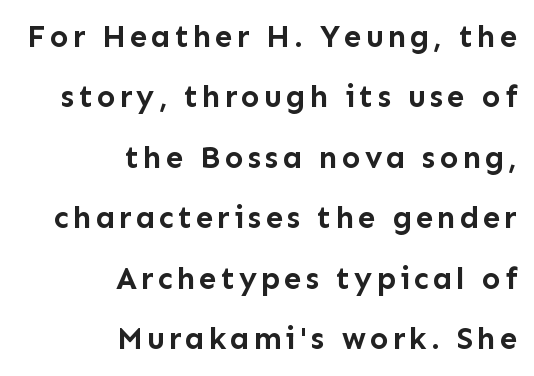
The image shows 31 px semibold sans-serif type, upright; set right-aligned, loose line spacing (1.95x), not underlined; low stroke contrast and a medium x-height.
